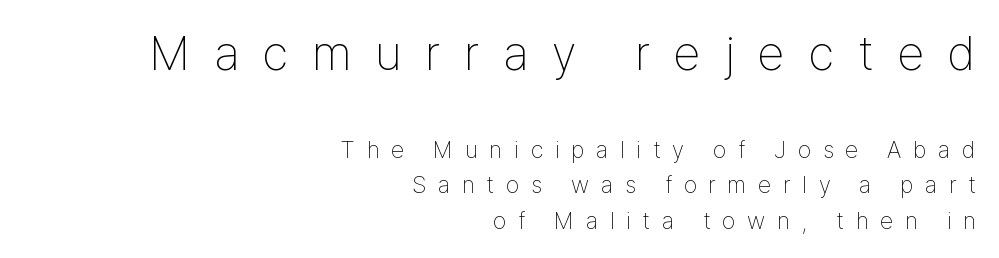
The image shows 49 px thin, condensed sans-serif type, upright; set right-aligned, normal line spacing (1.48x), unusually wide letter spacing (+0.49 em), not underlined; the first (top) block is 2.04x larger; low stroke contrast and a medium x-height.
